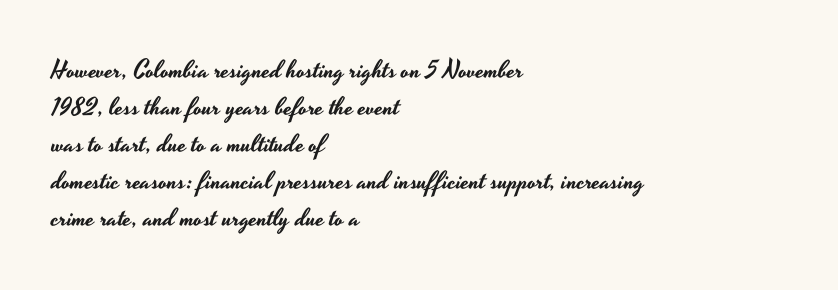
The space beneath each line is pristine and unruled. Compared with typical paragraphs, the rows here are spaced about the same. Notice how the passage keeps a crisp vertical edge on the left only. Short note: letters normally spaced.
